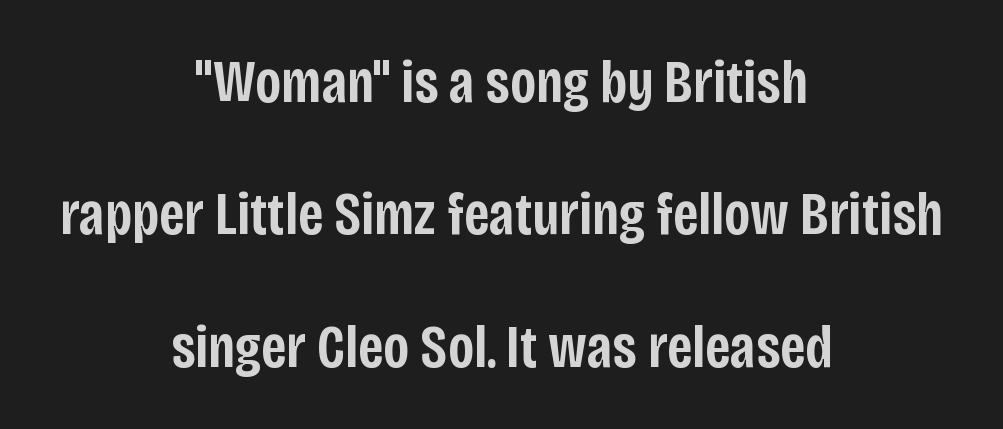
Q: Is the text bold? A: Semi-bold.
Q: Is the text italic (slanted)? A: No, it is upright.
Q: Is the typeface a serif or a sans-serif typeface? A: Sans-serif.
Q: Is the text underlined? A: No.
Q: How is the paragraph aligned? A: Centered.
Q: Is the spacing between letters normal or unusually wide? A: Normal.
Q: Is the spacing between lines tight, normal or loose? A: Loose.
Q: Width (condensed, normal, or wide)? A: Condensed.
Q: Stroke contrast? A: Low.
Q: x-height? A: Large.
Q: Monospaced? A: No.
